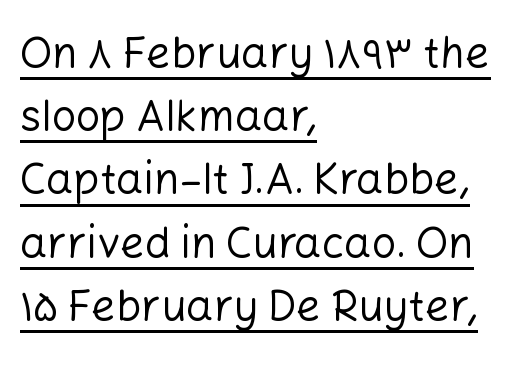
The image shows 43 px regular-weight sans-serif type, upright; set left-aligned, normal line spacing (1.47x), normal letter spacing, underlined; low stroke contrast and a medium x-height.
